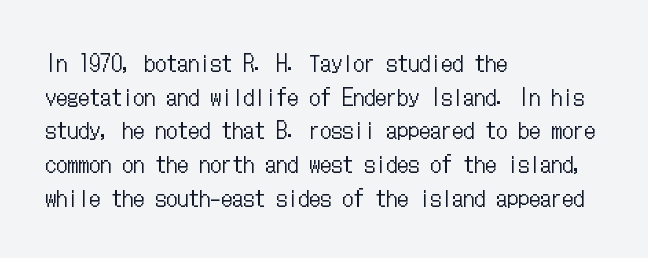
Unbolded letterforms with no extra heft. The letterforms sit shoulder to shoulder at normal distance. Line spacing here is normal. Glance below the letters and you will spot only blank space. Visually the block forms a straight wall on the left and a jagged coastline on the right.
